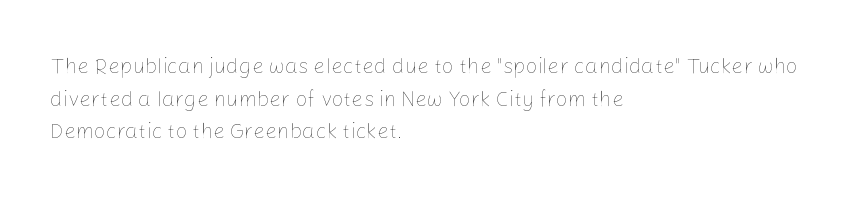
{"italic": "no", "bold": "no", "underline": "no", "align": "left", "line_spacing": "normal", "line_spacing_ratio": 1.55, "letter_spacing": "normal", "letter_spacing_em": 0.0, "glyph_px": 21}
